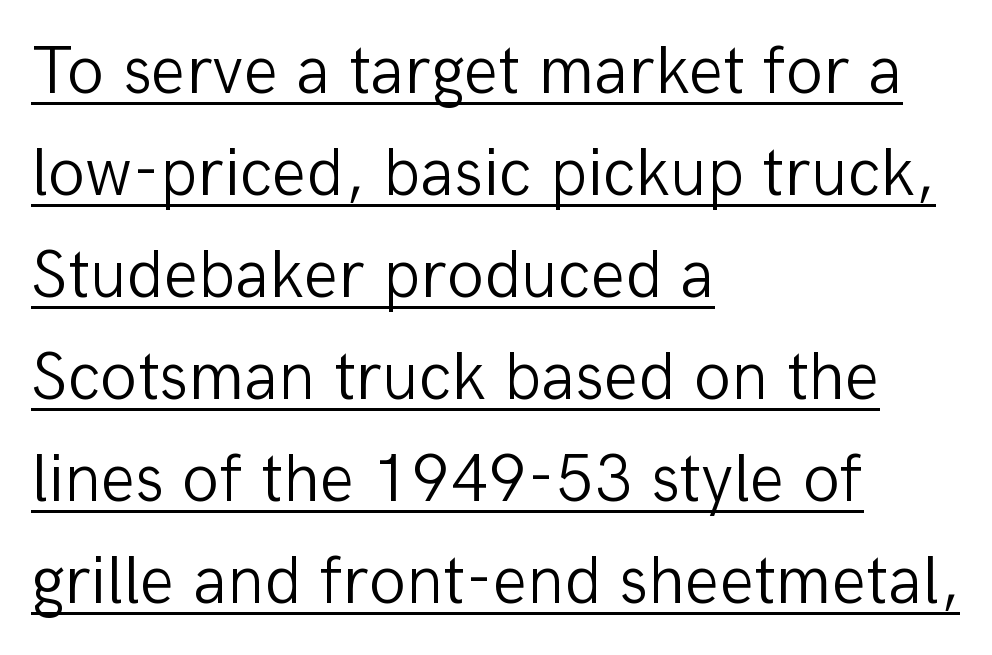
{"serif": "no", "italic": "no", "bold": "no", "weight": "light", "width": "normal", "stroke_contrast": "low", "x_height": "medium", "monospaced": "no", "underline": "yes", "align": "left", "line_spacing": "normal", "line_spacing_ratio": 1.5, "letter_spacing": "normal", "letter_spacing_em": 0.0, "glyph_px": 68}
